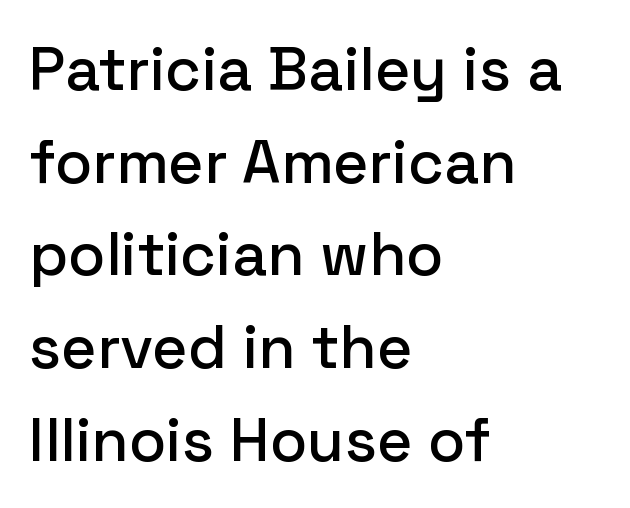
The image shows 61 px sans-serif type, upright; set left-aligned, normal line spacing (1.52x), normal letter spacing, not underlined; low stroke contrast and a medium x-height.
